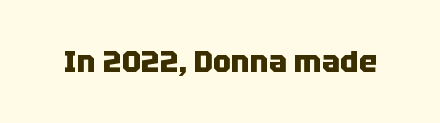
The image shows 30 px heavy sans-serif type, upright; set normal letter spacing, not underlined; low stroke contrast and a large x-height.
